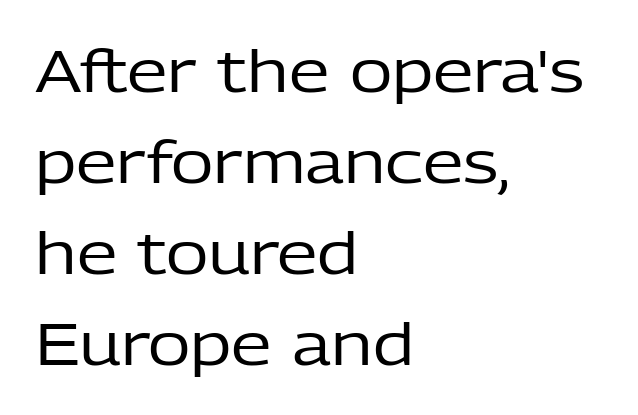
Q: Is the text bold? A: No.
Q: Is the text italic (slanted)? A: No, it is upright.
Q: Is the typeface a serif or a sans-serif typeface? A: Sans-serif.
Q: Is the text underlined? A: No.
Q: How is the paragraph aligned? A: Left-aligned.
Q: Is the spacing between letters normal or unusually wide? A: Normal.
Q: Is the spacing between lines tight, normal or loose? A: Normal.
Q: Width (condensed, normal, or wide)? A: Normal.
Q: Stroke contrast? A: Low.
Q: x-height? A: Medium.
Q: Monospaced? A: No.
